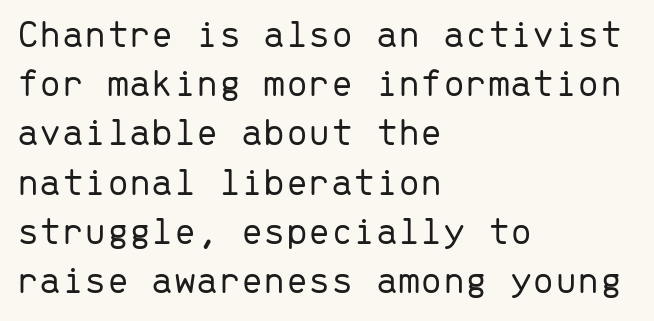
{"serif": "no", "italic": "no", "bold": "no", "weight": "light", "width": "normal", "stroke_contrast": "low", "x_height": "medium", "monospaced": "yes", "underline": "no", "align": "left", "line_spacing_ratio": 1.23, "letter_spacing": "normal", "letter_spacing_em": 0.0, "glyph_px": 40}
